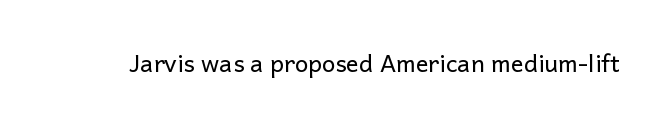
Q: Is the text bold? A: No.
Q: Is the text italic (slanted)? A: No, it is upright.
Q: Is the text underlined? A: No.
Q: Is the spacing between letters normal or unusually wide? A: Normal.
